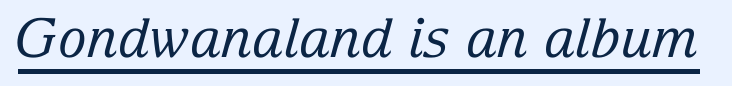
{"serif": "yes", "italic": "yes", "lean": "right", "slant_degrees": 15, "bold": "no", "weight": "regular", "width": "normal", "stroke_contrast": "low", "x_height": "medium", "monospaced": "no", "underline": "yes", "letter_spacing": "normal", "letter_spacing_em": 0.0, "glyph_px": 54}
